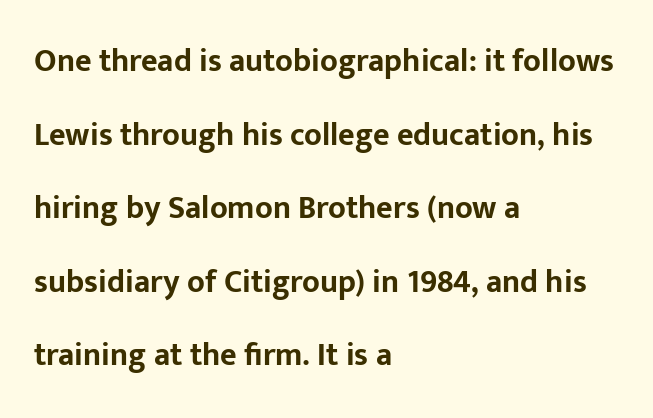
{"serif": "no", "italic": "no", "bold": "yes", "weight": "bold", "width": "normal", "stroke_contrast": "low", "x_height": "medium", "monospaced": "no", "underline": "no", "align": "left", "line_spacing": "loose", "line_spacing_ratio": 2.3, "letter_spacing": "normal", "letter_spacing_em": 0.0, "glyph_px": 32}
